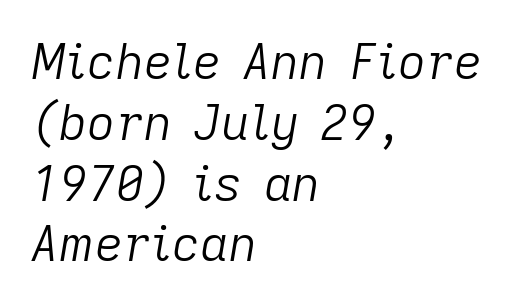
The specimen reads as italic at a glance. The specimen omits any rule beneath the text block's lines. No letter is thick-stroked: the sample isn't bold. Visually the block forms a straight wall on the left and a jagged coastline on the right.
